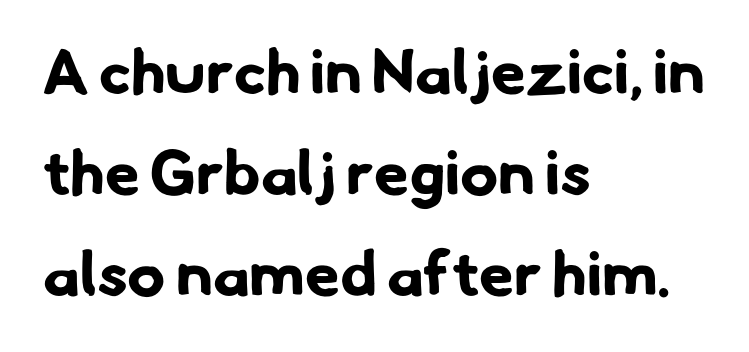
Plain, unruled lines of type. The ragged edge is on the right, which tells us the setting is flush left. The designer left line spacing at the default. The letters advance in unequal steps, a hallmark of proportional type. This rendering leaves character spacing at its baseline value. You'd pick this weight for a headline — it's a proper bold.
